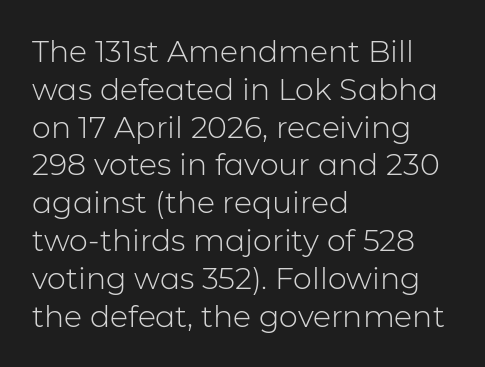
Q: Is the text bold? A: No.
Q: Is the text italic (slanted)? A: No, it is upright.
Q: Is the typeface a serif or a sans-serif typeface? A: Sans-serif.
Q: Is the text underlined? A: No.
Q: How is the paragraph aligned? A: Left-aligned.
Q: Is the spacing between letters normal or unusually wide? A: Normal.
Q: Is the spacing between lines tight, normal or loose? A: Normal.
Q: Width (condensed, normal, or wide)? A: Normal.
Q: Stroke contrast? A: Low.
Q: x-height? A: Medium.
Q: Monospaced? A: No.
